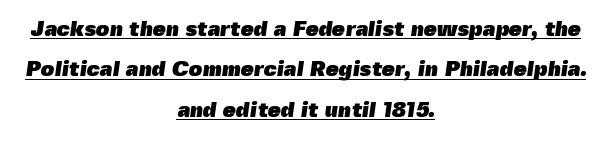
If you measured baseline to baseline, you'd find a long distance. This rendering features underlined lettering. Neither beginnings nor endings align; midpoints do. Notice how thick the strokes are: this is what a full bold looks like. The passage shown has conventional tracking throughout.
